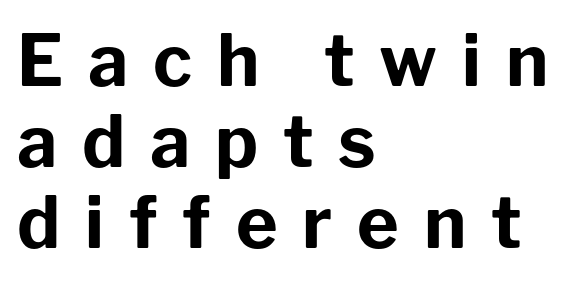
{"serif": "no", "italic": "no", "bold": "yes", "weight": "bold", "width": "normal", "stroke_contrast": "low", "x_height": "medium", "monospaced": "no", "underline": "no", "align": "left", "line_spacing": "tight", "line_spacing_ratio": 1.14, "letter_spacing": "wide", "letter_spacing_em": 0.35, "glyph_px": 71}
